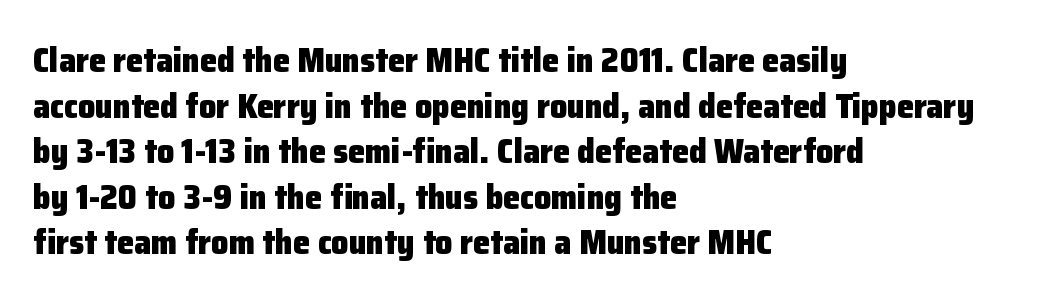
Beneath every word, the page is bare. Is the block centered? No — it sits flush against the left margin. Is the letter spacing exaggerated? No — it looks like the ordinary default. Is the type bold? Yes — the strokes are clearly thick and heavy. Spacing verdict: proportional, widths tailored to each character. Baseline-to-baseline distance is the conventional proportion of letter height.
